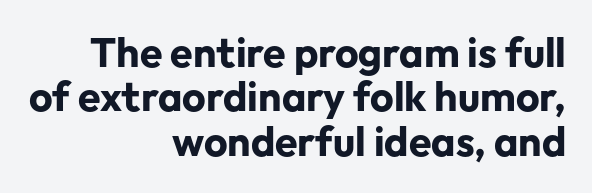
Lines of text with bare space underneath. Typeset ragged left — the right edge is the straight one. Here the designer chose a conventional face with non-uniform glyph widths. The font family rendered here belongs to the sans-serif group. The block of text is dense from top to bottom, with scant space between rows.
